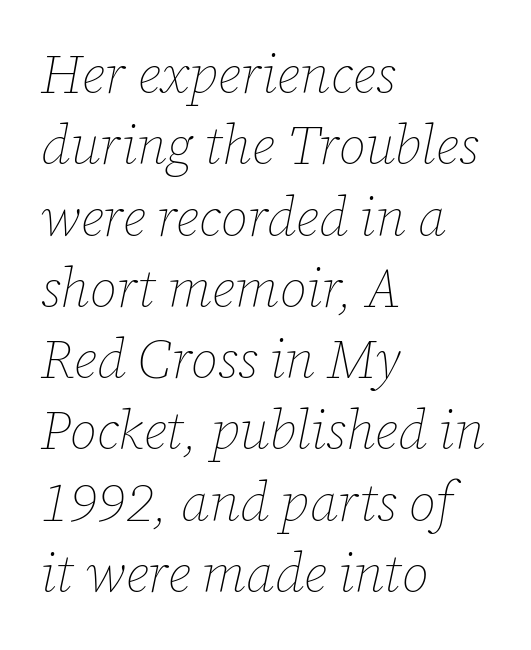
Q: Is the text bold? A: No.
Q: Is the text italic (slanted)? A: Yes, it leans right by about 12 degrees.
Q: Is the text underlined? A: No.
Q: How is the paragraph aligned? A: Left-aligned.
Q: Is the spacing between letters normal or unusually wide? A: Normal.
Q: Is the spacing between lines tight, normal or loose? A: Normal.
Q: Width (condensed, normal, or wide)? A: Normal.
Q: Stroke contrast? A: Low.
Q: x-height? A: Medium.
Q: Monospaced? A: No.
